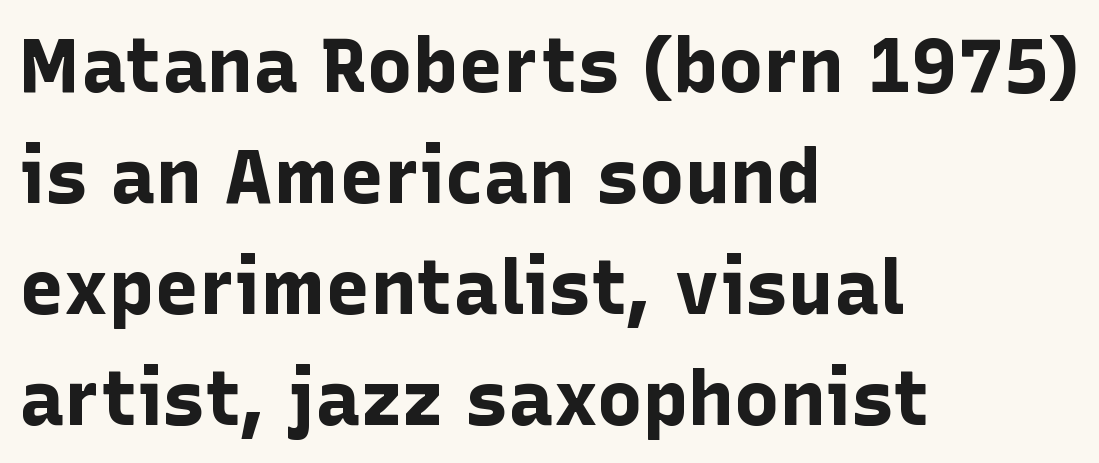
The image shows 76 px bold sans-serif type, upright; set left-aligned, normal line spacing (1.46x), normal letter spacing, not underlined; low stroke contrast and a medium x-height.
